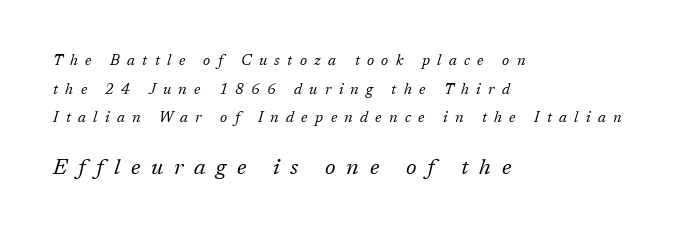
The image shows 22 px text type, italic (leaning right); set left-aligned, loose line spacing (1.91x), unusually wide letter spacing (+0.49 em), not underlined; the second (bottom) block is 1.47x larger.
